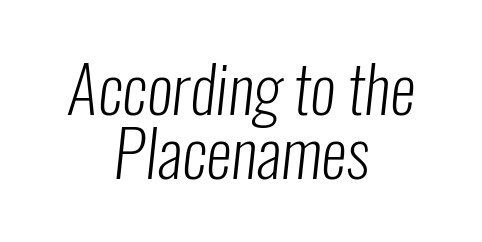
{"serif": "no", "bold": "no", "weight": "light", "width": "condensed", "stroke_contrast": "low", "x_height": "medium", "monospaced": "no", "underline": "no", "align": "center", "line_spacing": "tight", "line_spacing_ratio": 0.99, "letter_spacing": "normal", "letter_spacing_em": 0.0, "glyph_px": 65}
